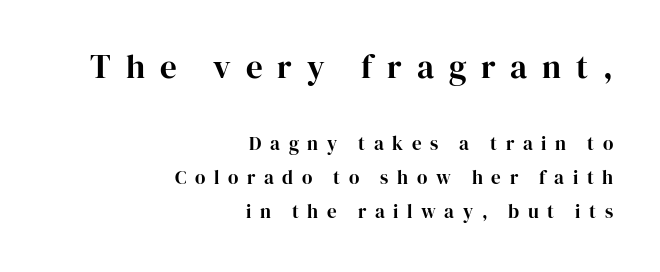
The image shows 33 px serif type, upright; set right-aligned, line spacing 1.79x, unusually wide letter spacing (+0.45 em), not underlined; the first (top) block is 1.74x larger; high stroke contrast and a medium x-height.
